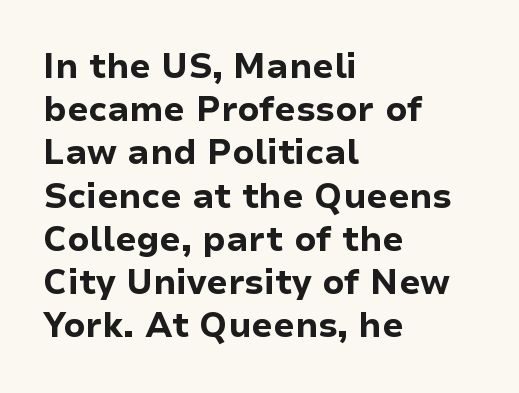
The image shows 34 px bold sans-serif type, upright; set left-aligned, normal line spacing (1.27x), normal letter spacing, not underlined; low stroke contrast and a medium x-height.
